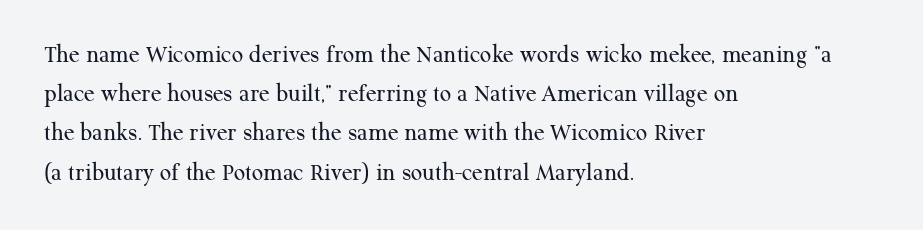
Is this a heavy cut? Hardly; it is regular or lighter. In CSS terms this would be text-align: left. Words appear dense and cohesive because spacing is normal. The gap between lines stays unmarked. Reading down the column, the eye jumps a familiar distance to each next line. This is roman type, the default non-slanted kind.
